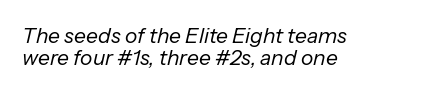
Caption: face not bold, strokes unweighted. Bare-footed words on every line. Each line starts at the same left margin while the right side varies. The letterforms sit shoulder to shoulder at normal distance. Emphasis-style slanted type is in use. One glance says dense: line gaps are narrower than usual.
